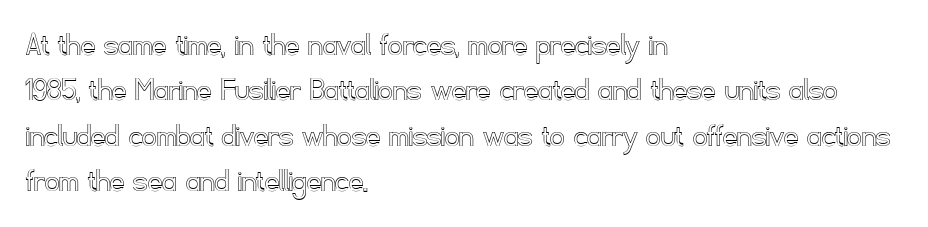
{"italic": "no", "width": "normal", "x_height": "small", "monospaced": "no", "underline": "no", "align": "left", "line_spacing": "normal", "line_spacing_ratio": 1.3, "letter_spacing": "normal", "letter_spacing_em": 0.0, "glyph_px": 35}
